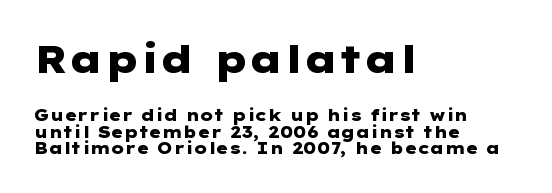
This sample uses a sans-serif face. Notice how thick the strokes are: this is what a full bold looks like. Tracking value appears to be zero — textbook default spacing. No word sits above an underline. Every character sits straight up, as roman type does. Of the two passages, the one on top uses the larger point size.
